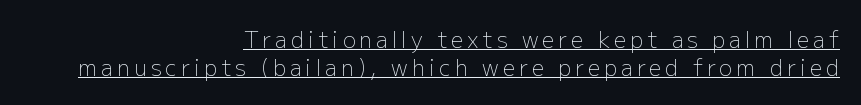
These lines stack with their right ends in a neat column. Stroke thickness stays within the range of a standard reading face or lighter. Check the space under the baseline: a stroke is drawn there. Line spacing here is normal. Characters remain perfectly vertical along every line.
